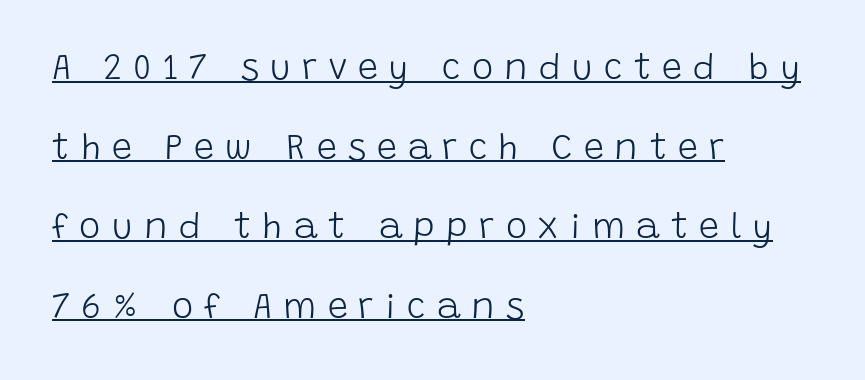
The image shows 36 px light sans-serif type, upright; set left-aligned, loose line spacing (2.21x), unusually wide letter spacing (+0.31 em), underlined; low stroke contrast and a large x-height.
